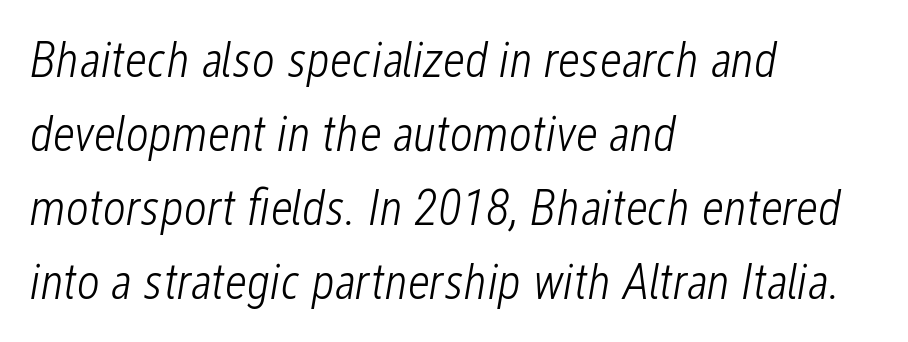
Q: Is the text bold? A: No.
Q: Is the text italic (slanted)? A: Yes, it leans right by about 12 degrees.
Q: Is the text underlined? A: No.
Q: How is the paragraph aligned? A: Left-aligned.
Q: Is the spacing between letters normal or unusually wide? A: Normal.
Q: Is the spacing between lines tight, normal or loose? A: Normal.
Q: Width (condensed, normal, or wide)? A: Condensed.
Q: Stroke contrast? A: Low.
Q: x-height? A: Medium.
Q: Monospaced? A: No.
